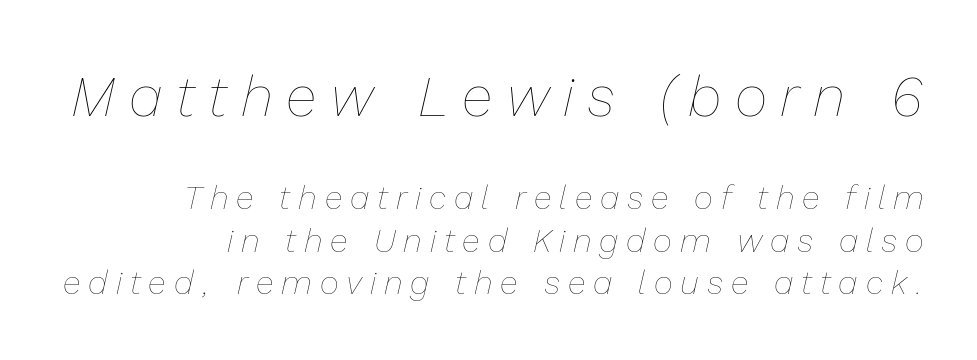
Compared with typical body copy, the letter spacing here is much looser. Anything drawn beneath the words? Only blank space. Character size in the leading block exceeds that of the trailing block. Leftover space on each line is placed entirely before the opening word.
